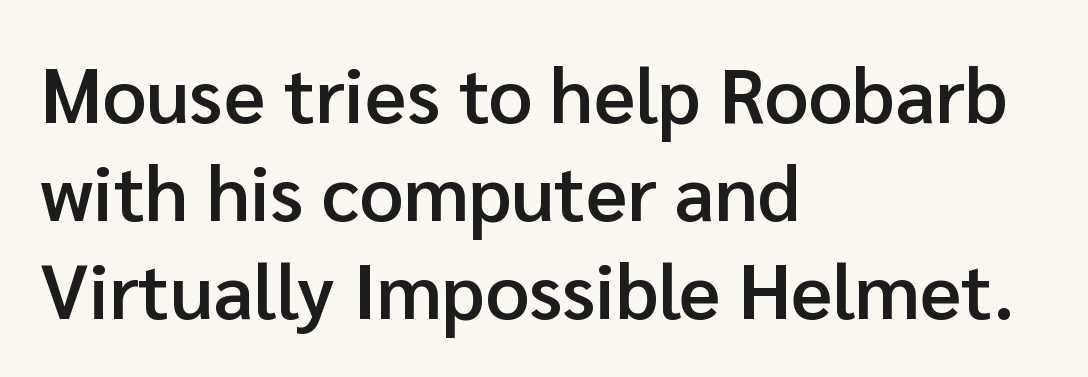
{"serif": "no", "italic": "no", "bold": "semi", "weight": "semibold", "width": "normal", "stroke_contrast": "low", "x_height": "medium", "monospaced": "no", "underline": "no", "align": "left", "line_spacing": "normal", "line_spacing_ratio": 1.27, "letter_spacing": "normal", "letter_spacing_em": 0.0, "glyph_px": 77}
